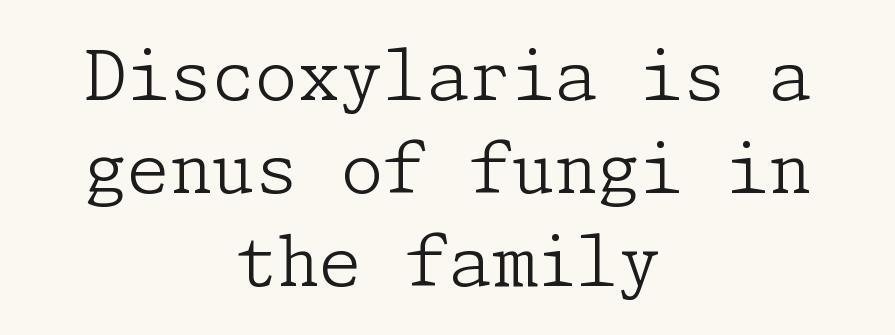
The image shows 69 px light serif type, upright; set centered, normal line spacing (1.35x), normal letter spacing, not underlined; low stroke contrast and a medium x-height.
